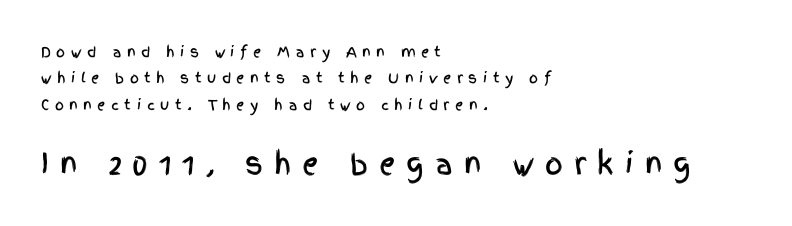
A typesetter would label this face a sans. The later block is typeset at a bigger size than the earlier block. Reading down the block, your eye returns to a fixed left position each line. Varying glyph widths throughout — classic text-font behaviour.
